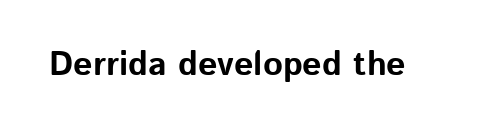
The image shows 34 px bold sans-serif type, upright; set normal letter spacing, not underlined; low stroke contrast and a medium x-height.
